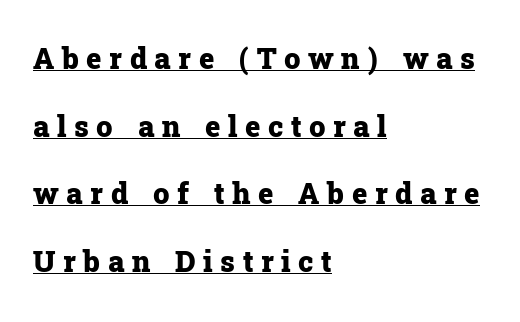
The image shows 29 px heavy serif type, upright; set left-aligned, loose line spacing (2.33x), unusually wide letter spacing (+0.26 em), underlined; low stroke contrast and a medium x-height.
